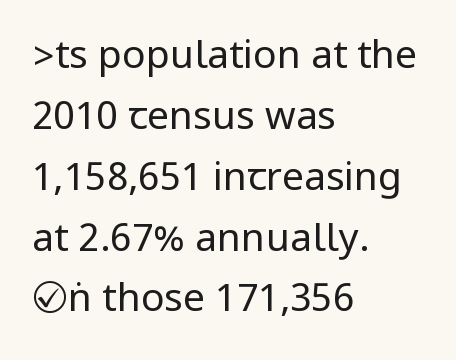
Q: Is the text bold? A: No.
Q: Is the text italic (slanted)? A: No, it is upright.
Q: Is the typeface a serif or a sans-serif typeface? A: Sans-serif.
Q: Is the text underlined? A: No.
Q: How is the paragraph aligned? A: Left-aligned.
Q: Is the spacing between letters normal or unusually wide? A: Normal.
Q: Is the spacing between lines tight, normal or loose? A: Normal.
Q: Width (condensed, normal, or wide)? A: Condensed.
Q: Stroke contrast? A: Low.
